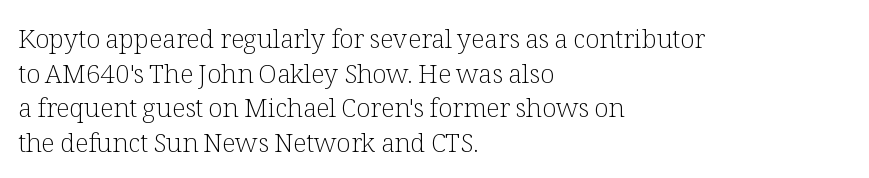
{"italic": "no", "bold": "no", "underline": "no", "align": "left", "line_spacing": "normal", "line_spacing_ratio": 1.33, "letter_spacing": "normal", "letter_spacing_em": 0.0, "glyph_px": 26}
